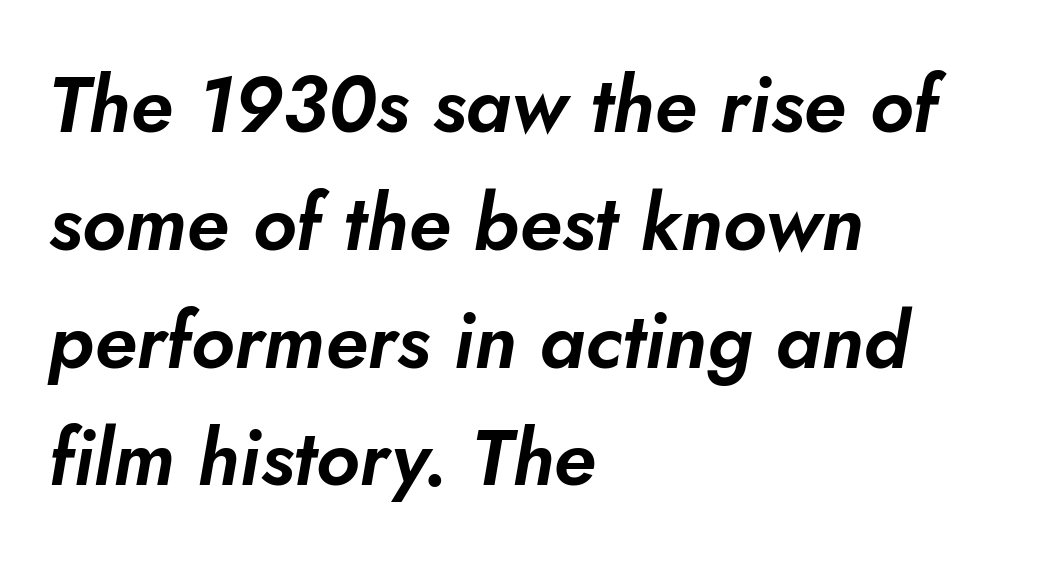
Q: Is the typeface a serif or a sans-serif typeface? A: Sans-serif.
Q: Is the text underlined? A: No.
Q: How is the paragraph aligned? A: Left-aligned.
Q: Is the spacing between letters normal or unusually wide? A: Normal.
Q: Is the spacing between lines tight, normal or loose? A: Normal.
Q: Width (condensed, normal, or wide)? A: Normal.
Q: Stroke contrast? A: Low.
Q: x-height? A: Small.
Q: Monospaced? A: No.
